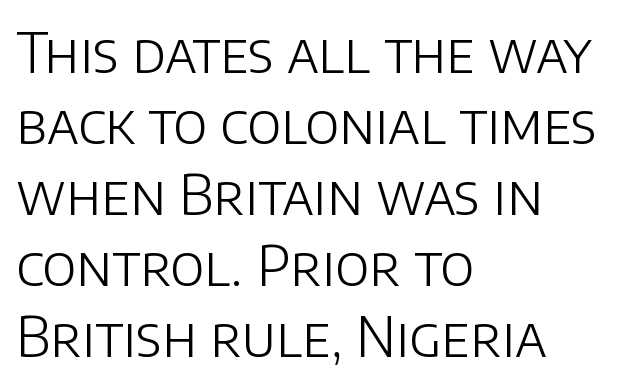
{"serif": "no", "italic": "no", "bold": "no", "weight": "light", "width": "normal", "stroke_contrast": "low", "x_height": "large", "monospaced": "no", "underline": "no", "align": "left", "line_spacing": "normal", "line_spacing_ratio": 1.29, "letter_spacing": "normal", "letter_spacing_em": 0.0, "glyph_px": 55}
